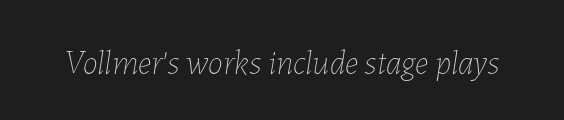
The image shows 34 px thin type, italic (leaning right); set normal letter spacing, not underlined; low stroke contrast and a medium x-height.
